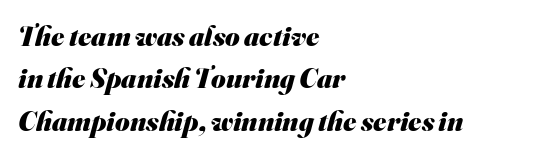
Q: Is the text bold? A: Yes.
Q: Is the typeface a serif or a sans-serif typeface? A: Sans-serif.
Q: Is the text underlined? A: No.
Q: How is the paragraph aligned? A: Left-aligned.
Q: Is the spacing between letters normal or unusually wide? A: Normal.
Q: Is the spacing between lines tight, normal or loose? A: Normal.
Q: Width (condensed, normal, or wide)? A: Normal.
Q: Stroke contrast? A: Medium.
Q: x-height? A: Small.
Q: Monospaced? A: No.
